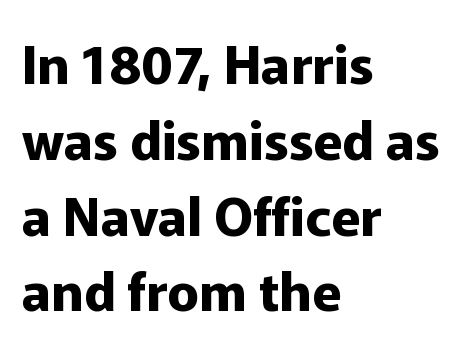
The image shows 53 px bold sans-serif type, upright; set left-aligned, normal line spacing (1.43x), normal letter spacing, not underlined; low stroke contrast and a medium x-height.
